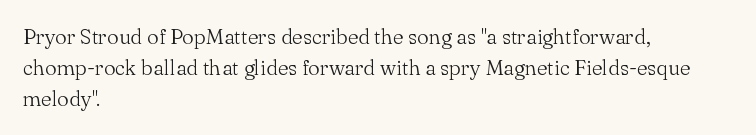
If you drew a line through each stem, it would be perfectly vertical. Leftover space on each line is placed entirely after the last word. The vertical gap from one line to the next is medium. The specimen omits any rule beneath the text block's lines.
